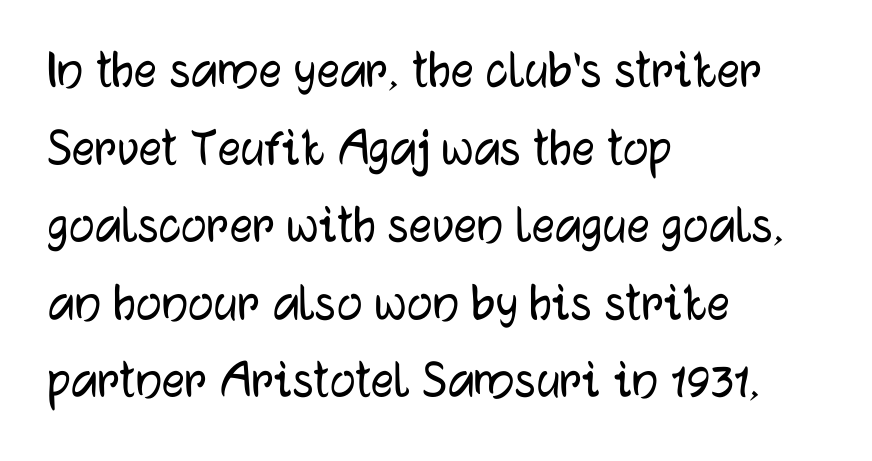
Varying glyph widths throughout — classic text-font behaviour. Alignment: flush left. The lines sit at an ordinary, default distance from one another. Is this a sans? Yes — the strokes have no serifs. The letters stand upright; this is a roman face. Compared with typical body copy, the letter spacing here is the same.
